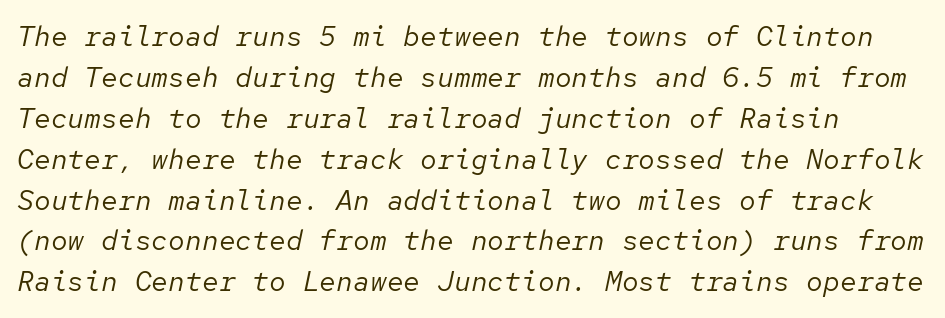
The image shows 28 px regular-weight type, italic (leaning right), monospaced; set normal line spacing (1.46x), normal letter spacing, not underlined; low stroke contrast and a medium x-height.
